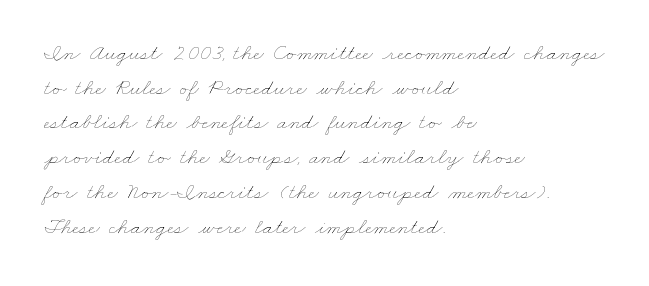
The image shows 23 px text type; set left-aligned, normal line spacing (1.51x), normal letter spacing, not underlined.
